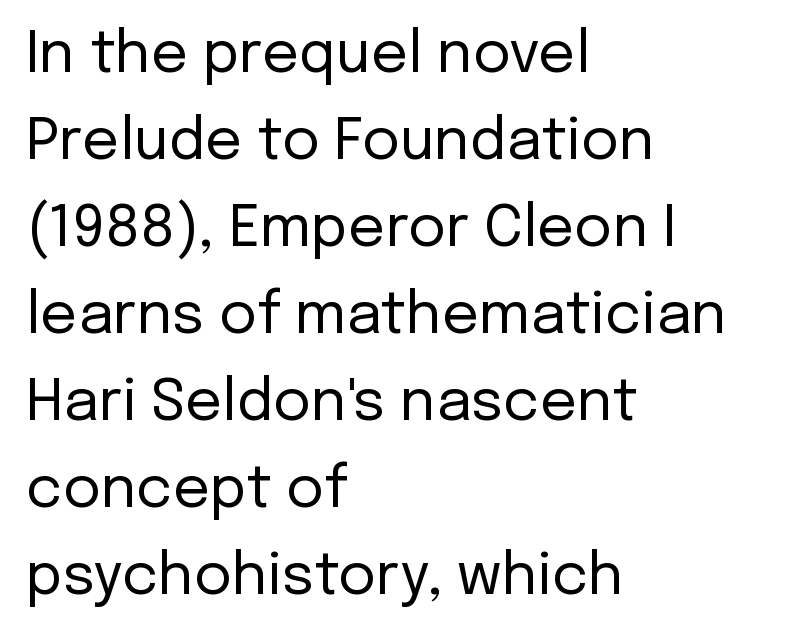
The image shows 58 px regular-weight sans-serif type, upright; set left-aligned, normal line spacing (1.5x), normal letter spacing, not underlined; low stroke contrast and a medium x-height.
